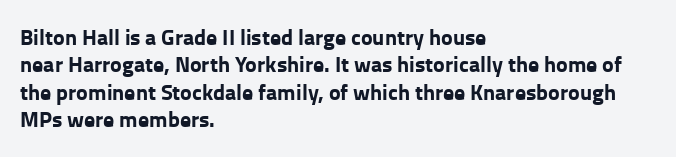
Only glyphs here, with clear space below each row. The type sits square on the baseline with zero lean. Short note: letters normally spaced. Summary of vertical rhythm: regular, with standard interline spacing. Thick stems and heavy bowls — unmistakably bold. Short and long lines alike share a common starting point at left.
